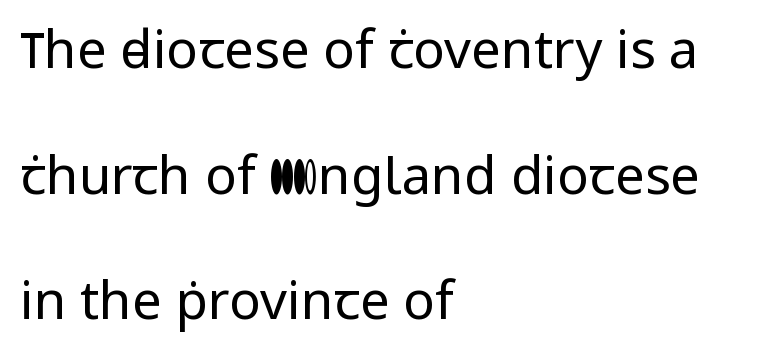
The image shows 53 px regular-weight sans-serif type, upright; set left-aligned, loose line spacing (2.37x), normal letter spacing, not underlined; low stroke contrast and a medium x-height.
